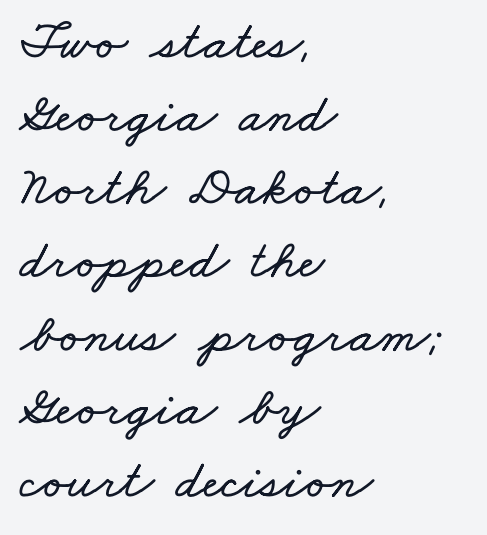
Unmarked baselines from the first word to the last. Do the characters align in a grid? No, the font is proportional. This rendering uses left alignment, leaving the right contour irregular. Successive baselines arrive at the customary interval.
